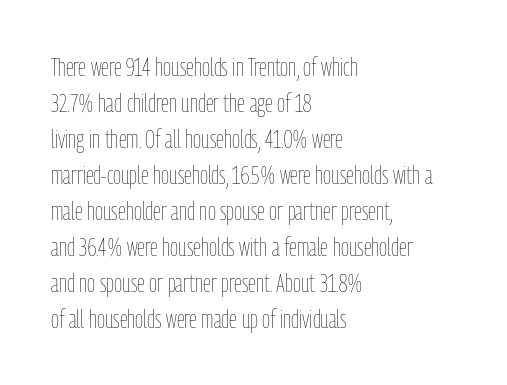
The image shows 25 px text type, upright; set left-aligned, normal line spacing (1.44x), normal letter spacing, not underlined.
